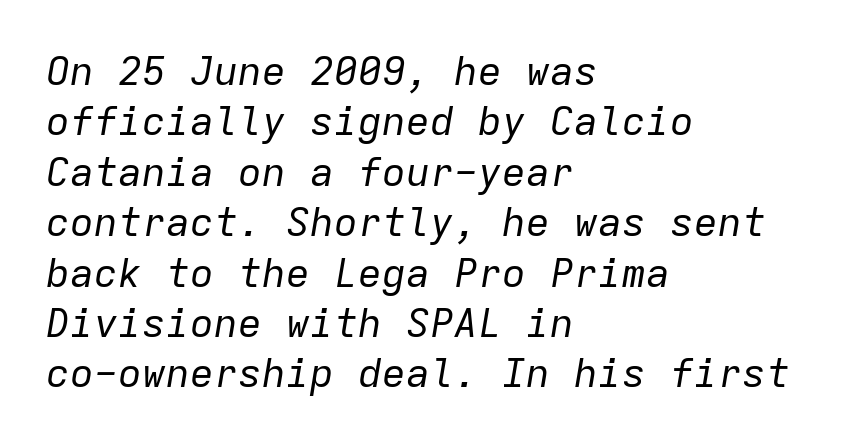
Italic? Definitely — the glyphs are oblique. The font sits on the lighter half of the weight spectrum, regular included. The type is set solid horizontally, with unmodified tracking. The space directly below the letters is spotless.
